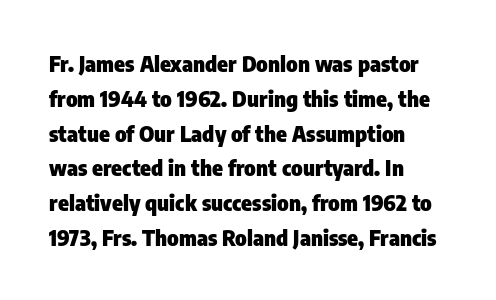
The image shows 22 px bold type, upright; set left-aligned, normal line spacing (1.58x), normal letter spacing, not underlined.
